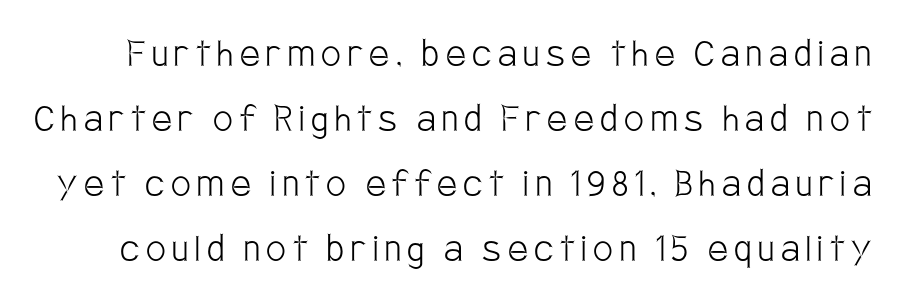
Q: Is the text bold? A: No.
Q: Is the text italic (slanted)? A: No, it is upright.
Q: Is the typeface a serif or a sans-serif typeface? A: Sans-serif.
Q: Is the text underlined? A: No.
Q: Is the spacing between lines tight, normal or loose? A: Normal.
Q: Width (condensed, normal, or wide)? A: Condensed.
Q: Stroke contrast? A: Low.
Q: x-height? A: Large.
Q: Monospaced? A: No.
